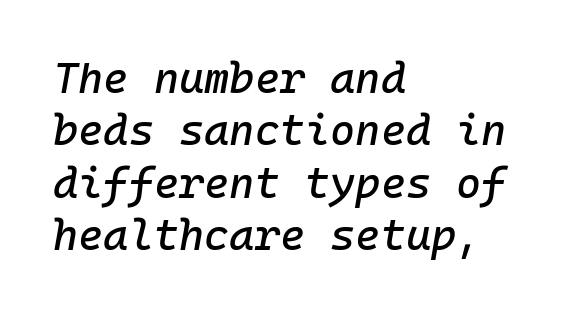
Do the characters align in a grid? Yes, the font is monospaced. Has an underline been added? It has not. The text block is weighted toward the left margin, trailing off unevenly rightward. Here the glyphs are tracked normally, forming tight word shapes. The passage shown leans; its letterforms are oblique.
